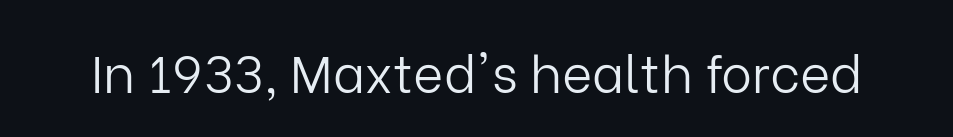
The image shows 52 px light sans-serif type, upright; set normal letter spacing, not underlined; low stroke contrast and a medium x-height.
